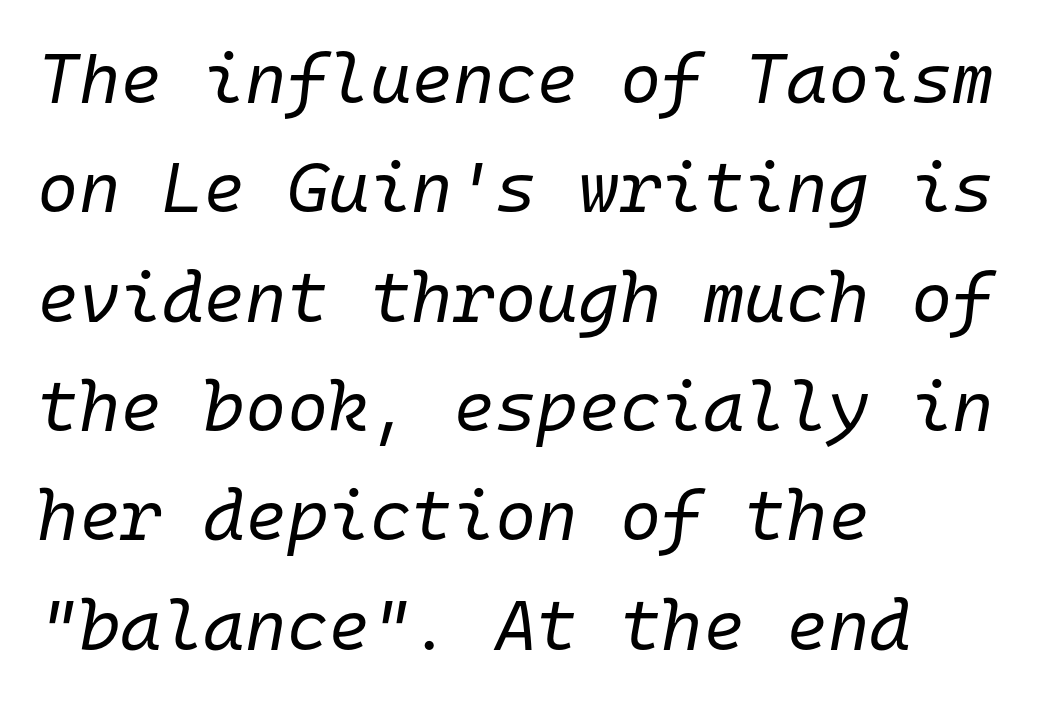
Do the characters align in a grid? Yes, the font is monospaced. The characters are drawn with everyday or finer stroke widths. This rendering features lettering with no underline. Does extra space separate the letters? No, they use regular spacing. The lines are quadded left. This sample uses an oblique cut, with every glyph tilted off the vertical.
